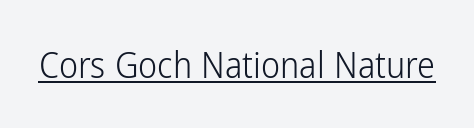
Q: Is the text bold? A: No.
Q: Is the text italic (slanted)? A: No, it is upright.
Q: Is the typeface a serif or a sans-serif typeface? A: Sans-serif.
Q: Is the text underlined? A: Yes.
Q: Is the spacing between letters normal or unusually wide? A: Normal.
Q: Width (condensed, normal, or wide)? A: Condensed.
Q: Stroke contrast? A: Low.
Q: x-height? A: Medium.
Q: Monospaced? A: No.
